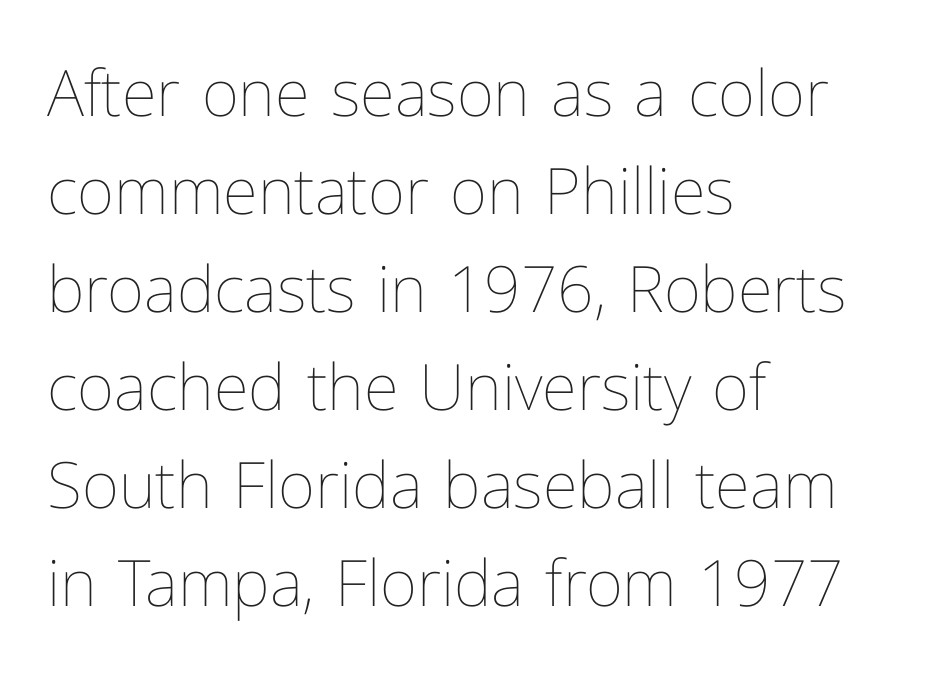
Q: Is the text bold? A: No.
Q: Is the text italic (slanted)? A: No, it is upright.
Q: Is the text underlined? A: No.
Q: How is the paragraph aligned? A: Left-aligned.
Q: Is the spacing between letters normal or unusually wide? A: Normal.
Q: Is the spacing between lines tight, normal or loose? A: Normal.
Q: Width (condensed, normal, or wide)? A: Normal.
Q: Stroke contrast? A: Low.
Q: x-height? A: Medium.
Q: Monospaced? A: No.
